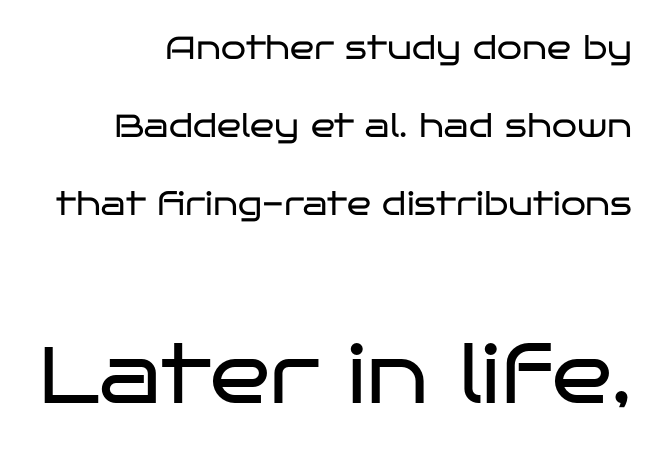
This layout puts the modest block above and the oversized block below. Here the designer chose a conventional face with non-uniform glyph widths. Each row of text sits above clean, open space. This is not heavy type; no bold has been used.
